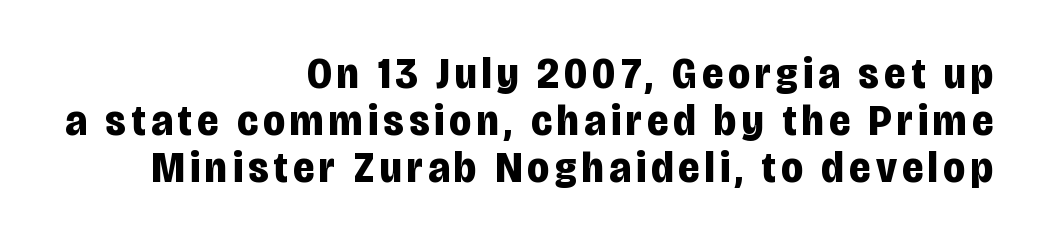
{"serif": "no", "italic": "no", "bold": "yes", "weight": "bold", "width": "condensed", "stroke_contrast": "low", "x_height": "large", "monospaced": "no", "underline": "no", "align": "right", "line_spacing": "tight", "line_spacing_ratio": 1.04, "glyph_px": 45}
